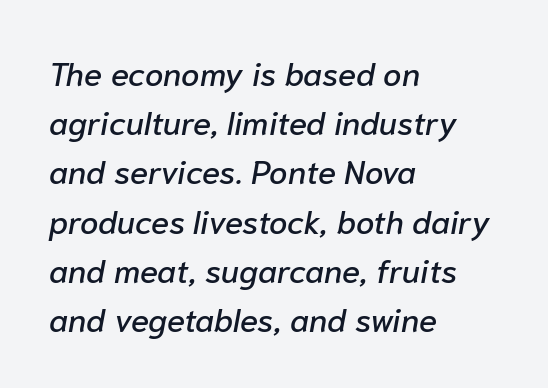
Q: Is the text italic (slanted)? A: Yes, it leans right by about 10 degrees.
Q: Is the text underlined? A: No.
Q: How is the paragraph aligned? A: Left-aligned.
Q: Is the spacing between letters normal or unusually wide? A: Normal.
Q: Is the spacing between lines tight, normal or loose? A: Normal.
Q: Width (condensed, normal, or wide)? A: Normal.
Q: Stroke contrast? A: Low.
Q: x-height? A: Medium.
Q: Monospaced? A: No.
